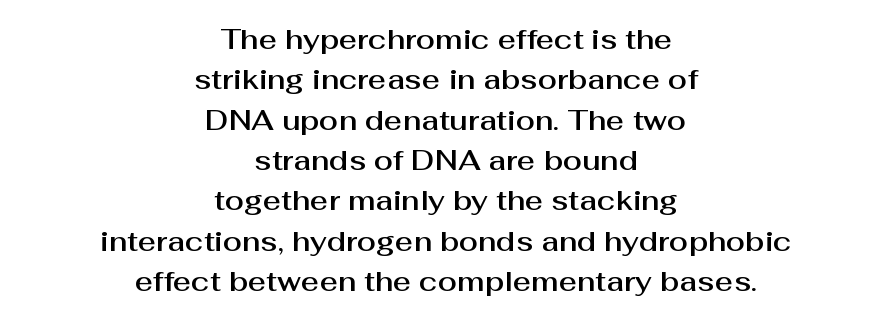
The image shows 28 px sans-serif type, upright; set centered, normal line spacing (1.44x), normal letter spacing, not underlined; medium stroke contrast and a medium x-height.
